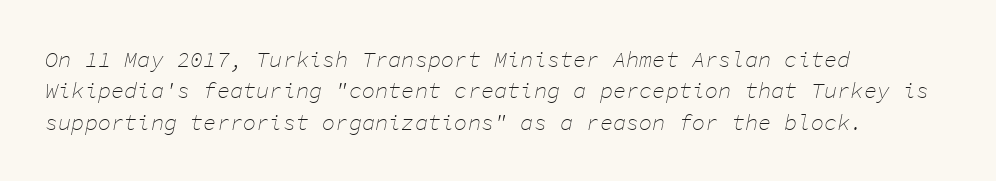
{"italic": "yes", "lean": "right", "slant_degrees": 11, "bold": "no", "underline": "no", "align": "left", "line_spacing": "normal", "line_spacing_ratio": 1.43, "letter_spacing": "normal", "letter_spacing_em": 0.0, "glyph_px": 22}
